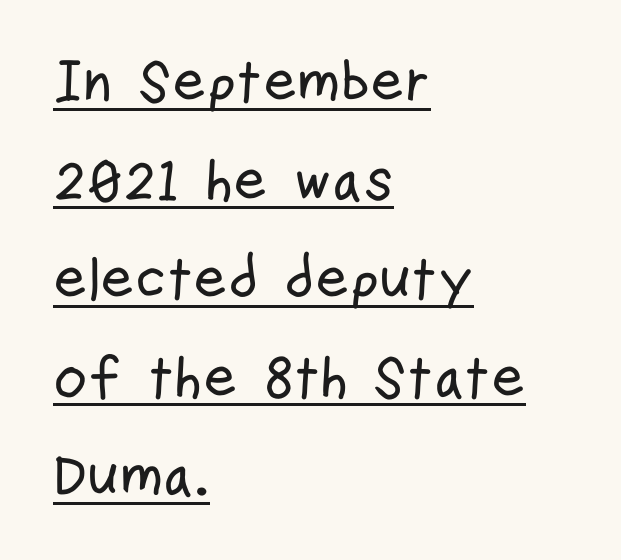
Does the leading feel generous? No, just average. Short and long lines alike share a common starting point at left. Glance below the letters and you will spot a drawn line. Type style note: lacks serifs.
